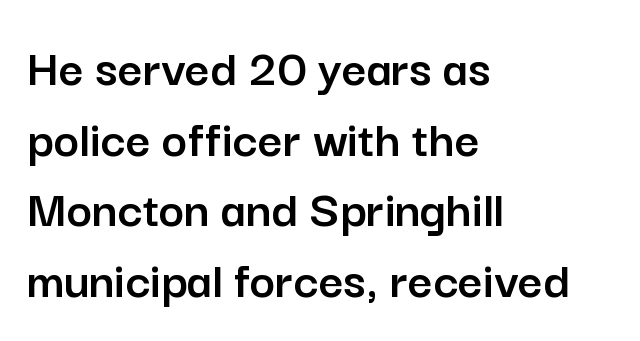
Q: Is the text italic (slanted)? A: No, it is upright.
Q: Is the typeface a serif or a sans-serif typeface? A: Sans-serif.
Q: Is the text underlined? A: No.
Q: How is the paragraph aligned? A: Left-aligned.
Q: Is the spacing between letters normal or unusually wide? A: Normal.
Q: Is the spacing between lines tight, normal or loose? A: Normal.
Q: Width (condensed, normal, or wide)? A: Normal.
Q: Stroke contrast? A: Low.
Q: x-height? A: Medium.
Q: Monospaced? A: No.
